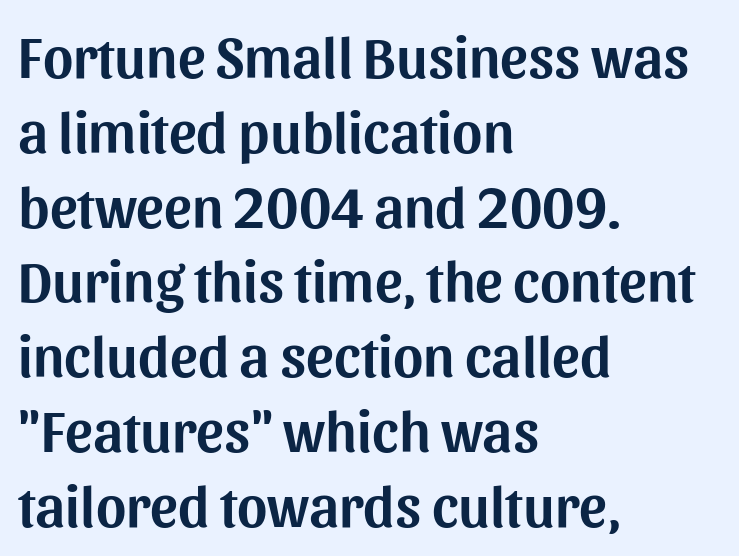
The image shows 58 px sans-serif type, upright; set left-aligned, normal line spacing (1.29x), normal letter spacing, not underlined; medium stroke contrast and a medium x-height.
